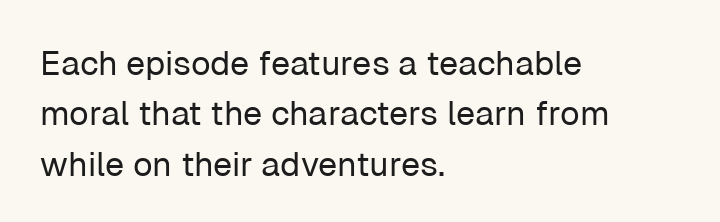
Q: Is the text bold? A: No.
Q: Is the text italic (slanted)? A: No, it is upright.
Q: Is the typeface a serif or a sans-serif typeface? A: Sans-serif.
Q: Is the text underlined? A: No.
Q: How is the paragraph aligned? A: Left-aligned.
Q: Is the spacing between letters normal or unusually wide? A: Normal.
Q: Is the spacing between lines tight, normal or loose? A: Normal.
Q: Width (condensed, normal, or wide)? A: Normal.
Q: Stroke contrast? A: Low.
Q: x-height? A: Medium.
Q: Monospaced? A: No.
